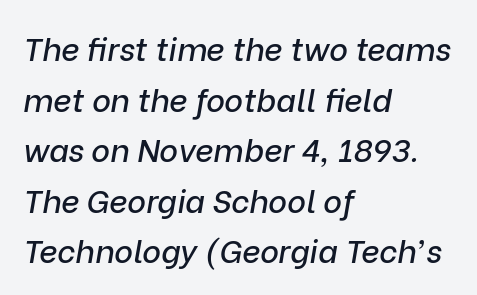
The glyphs are unaccompanied by any horizontal stroke below them. One glance says typical: line gaps are just what's usual. The line texture is even and compact thanks to regular tracking. The rendering anchors every line to the left-hand side. Character widths vary here, with narrow letters taking less room than wide ones. Designer's note — italics engaged.
